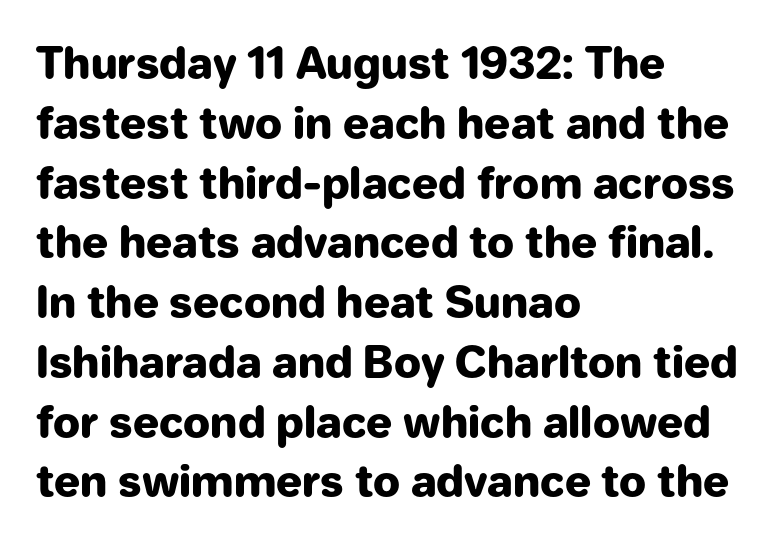
Line starts are locked; line ends wander. Default kerning and tracking; the words read as compact shapes. Vertical strokes here are truly vertical. Quick note: underline off.
